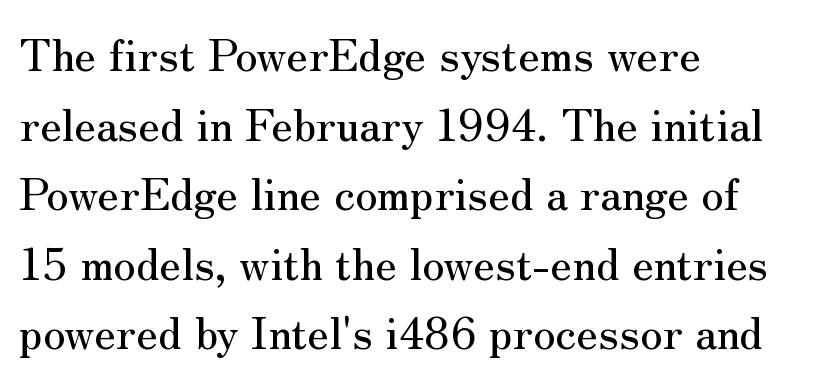
Q: Is the text italic (slanted)? A: No, it is upright.
Q: Is the typeface a serif or a sans-serif typeface? A: Serif.
Q: Is the text underlined? A: No.
Q: How is the paragraph aligned? A: Left-aligned.
Q: Is the spacing between letters normal or unusually wide? A: Normal.
Q: Is the spacing between lines tight, normal or loose? A: Normal.
Q: Width (condensed, normal, or wide)? A: Normal.
Q: Stroke contrast? A: Medium.
Q: x-height? A: Small.
Q: Monospaced? A: No.
